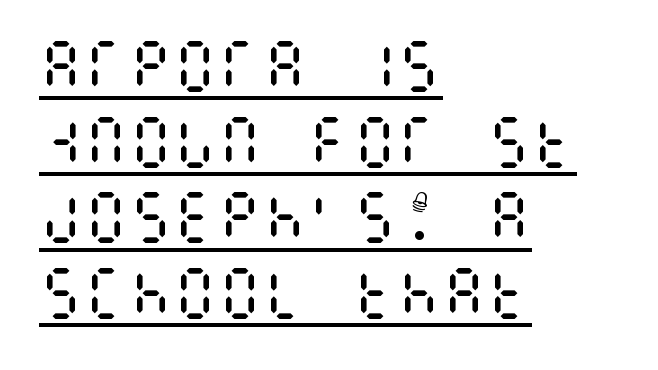
Q: Is the text bold? A: No.
Q: Is the text italic (slanted)? A: No, it is upright.
Q: Is the text underlined? A: Yes.
Q: How is the paragraph aligned? A: Left-aligned.
Q: Is the spacing between letters normal or unusually wide? A: Normal.
Q: Is the spacing between lines tight, normal or loose? A: Normal.
Q: Width (condensed, normal, or wide)? A: Condensed.
Q: Stroke contrast? A: Medium.
Q: x-height? A: Large.
